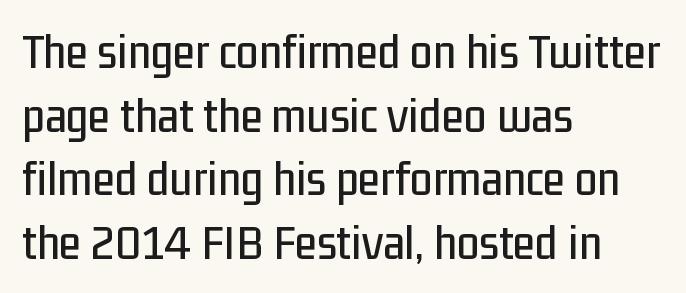
{"serif": "no", "italic": "no", "width": "condensed", "stroke_contrast": "low", "x_height": "medium", "monospaced": "no", "underline": "no", "align": "left", "line_spacing": "normal", "line_spacing_ratio": 1.25, "letter_spacing": "normal", "letter_spacing_em": 0.0, "glyph_px": 51}
